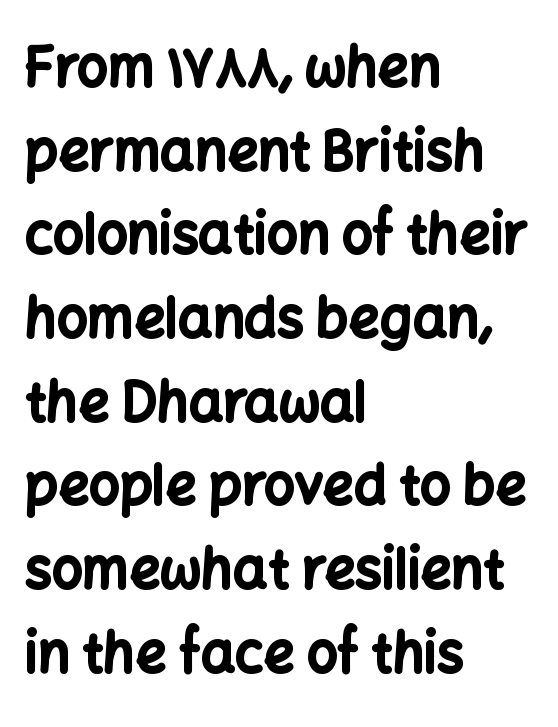
The image shows 54 px bold sans-serif type, upright; set left-aligned, normal line spacing (1.55x), normal letter spacing, not underlined; low stroke contrast and a medium x-height.
